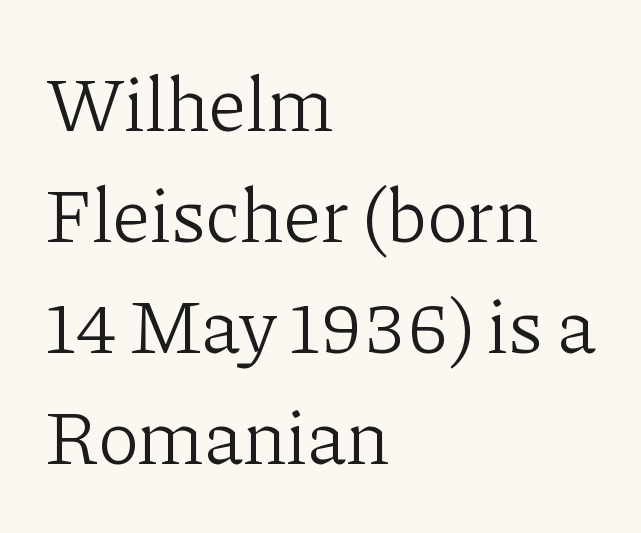
The image shows 77 px light serif type, upright; set left-aligned, normal line spacing (1.44x), normal letter spacing, not underlined; low stroke contrast and a medium x-height.
